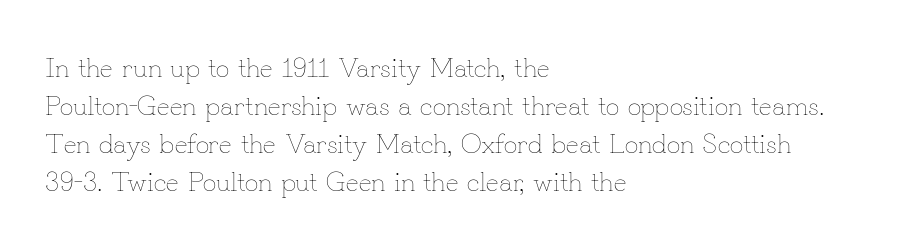
The image shows 27 px text type, upright; set left-aligned, normal line spacing (1.41x), normal letter spacing, not underlined.
